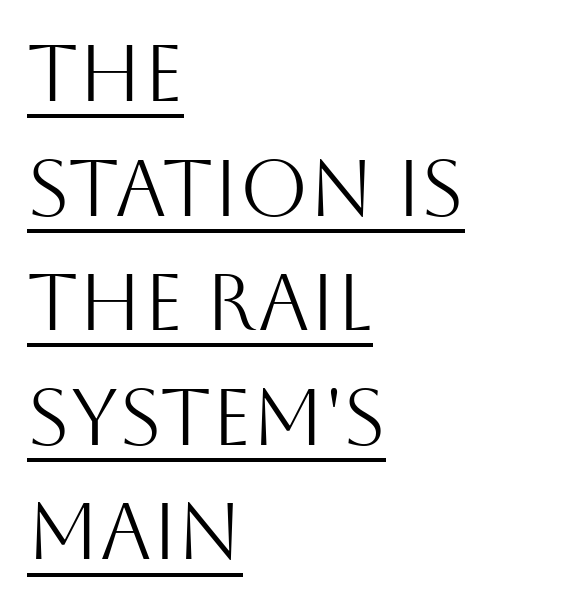
This sample uses plain, unmodified letter spacing. This is the regular roman posture of the typeface. A typesetter would call this proportional, since set widths differ per character. Check where the strokes stop: nothing finishes them off — pure sans. Heft: none added — not bold.
